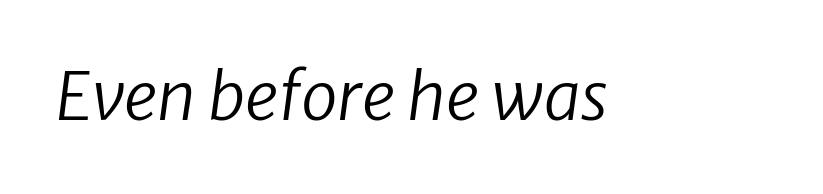
The image shows 66 px regular-weight type, italic (leaning right); set normal letter spacing, not underlined; low stroke contrast and a medium x-height.
